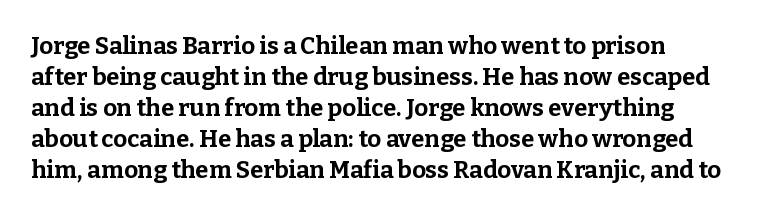
Q: Is the text bold? A: Yes.
Q: Is the text italic (slanted)? A: No, it is upright.
Q: Is the text underlined? A: No.
Q: How is the paragraph aligned? A: Left-aligned.
Q: Is the spacing between letters normal or unusually wide? A: Normal.
Q: Is the spacing between lines tight, normal or loose? A: Normal.
